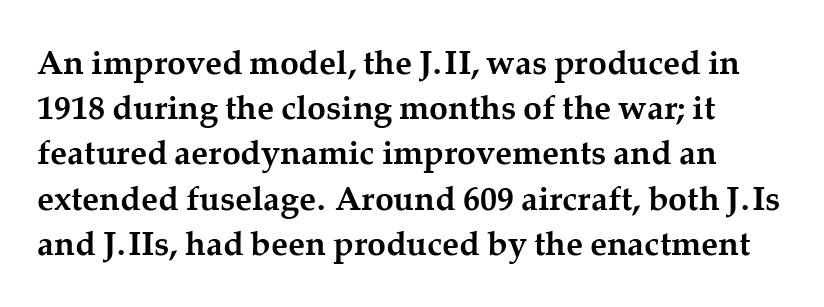
The image shows 34 px semibold serif type, upright; set normal line spacing (1.33x), normal letter spacing, not underlined; medium stroke contrast and a medium x-height.
